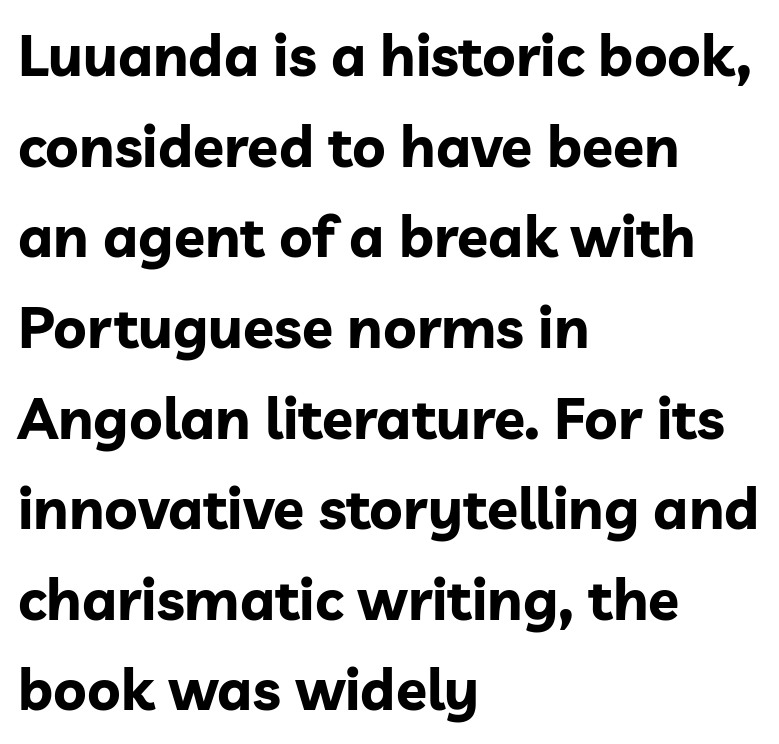
{"serif": "no", "italic": "no", "bold": "yes", "weight": "bold", "width": "normal", "stroke_contrast": "low", "x_height": "medium", "monospaced": "no", "underline": "no", "align": "left", "line_spacing": "normal", "line_spacing_ratio": 1.59, "letter_spacing": "normal", "letter_spacing_em": 0.0, "glyph_px": 57}
